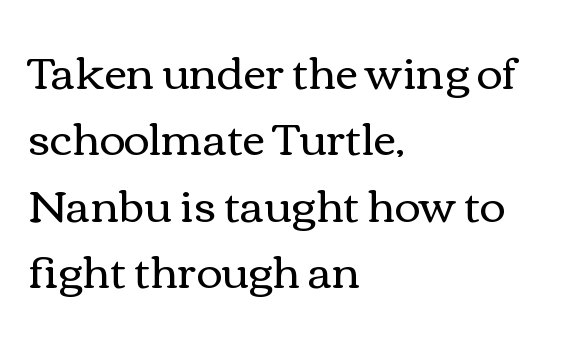
Typeset ragged right — the left edge is the straight one. Regular leading. Upright lettering throughout. Caption: standard tracking, unaltered. Character widths vary here, with narrow letters taking less room than wide ones.
